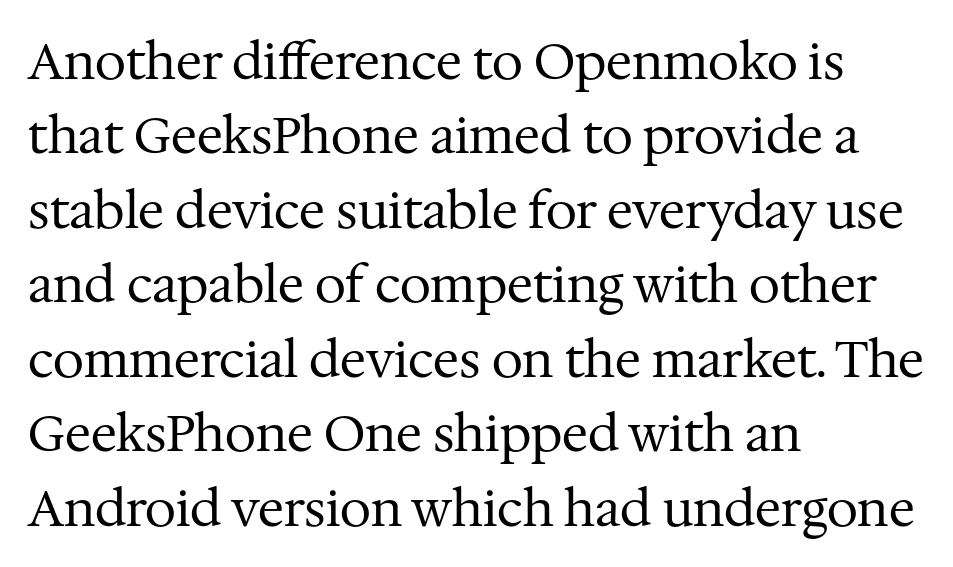
{"serif": "yes", "italic": "no", "bold": "no", "weight": "regular", "width": "normal", "stroke_contrast": "medium", "x_height": "medium", "monospaced": "no", "underline": "no", "align": "left", "line_spacing": "normal", "line_spacing_ratio": 1.49, "letter_spacing": "normal", "letter_spacing_em": 0.0, "glyph_px": 50}
